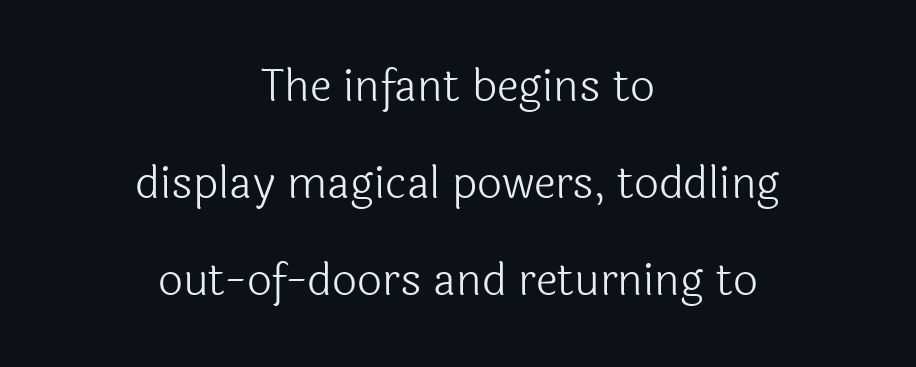
{"serif": "no", "italic": "no", "bold": "no", "weight": "light", "width": "normal", "x_height": "medium", "monospaced": "no", "underline": "no", "align": "center", "line_spacing": "loose", "line_spacing_ratio": 2.2, "letter_spacing": "normal", "letter_spacing_em": 0.0, "glyph_px": 44}
